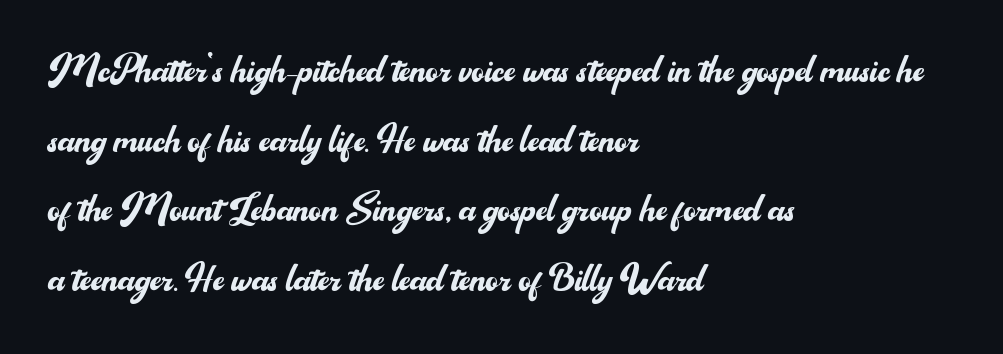
{"serif": "no", "bold": "no", "weight": "regular", "width": "normal", "stroke_contrast": "medium", "x_height": "small", "monospaced": "no", "underline": "no", "align": "left", "line_spacing": "normal", "line_spacing_ratio": 1.45, "letter_spacing": "normal", "letter_spacing_em": 0.0, "glyph_px": 48}
